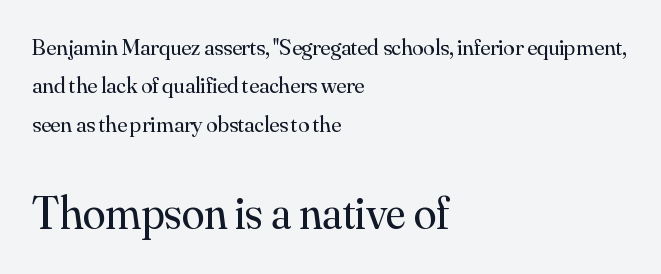
Q: Is the text bold? A: No.
Q: Is the text italic (slanted)? A: No, it is upright.
Q: Is the typeface a serif or a sans-serif typeface? A: Serif.
Q: Is the text underlined? A: No.
Q: How is the paragraph aligned? A: Left-aligned.
Q: Is the spacing between letters normal or unusually wide? A: Normal.
Q: Is the spacing between lines tight, normal or loose? A: Normal.
Q: Which block of text is set in a larger size, the first (top) or the second (bottom)? A: The second (bottom) one.
Q: Width (condensed, normal, or wide)? A: Normal.
Q: Stroke contrast? A: Medium.
Q: x-height? A: Small.
Q: Monospaced? A: No.
